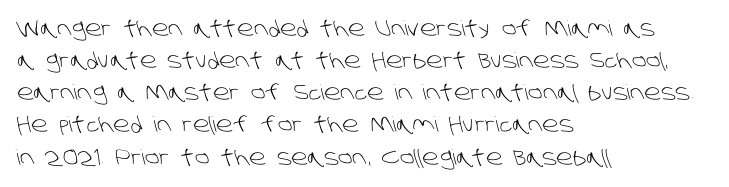
How would I describe the line gaps? Plain and ordinary. Default kerning and tracking; the words read as compact shapes. The space directly below the letters is spotless. The ragged edge is on the right, which tells us the setting is flush left. Stems here are at most as thick as an everyday book face.
